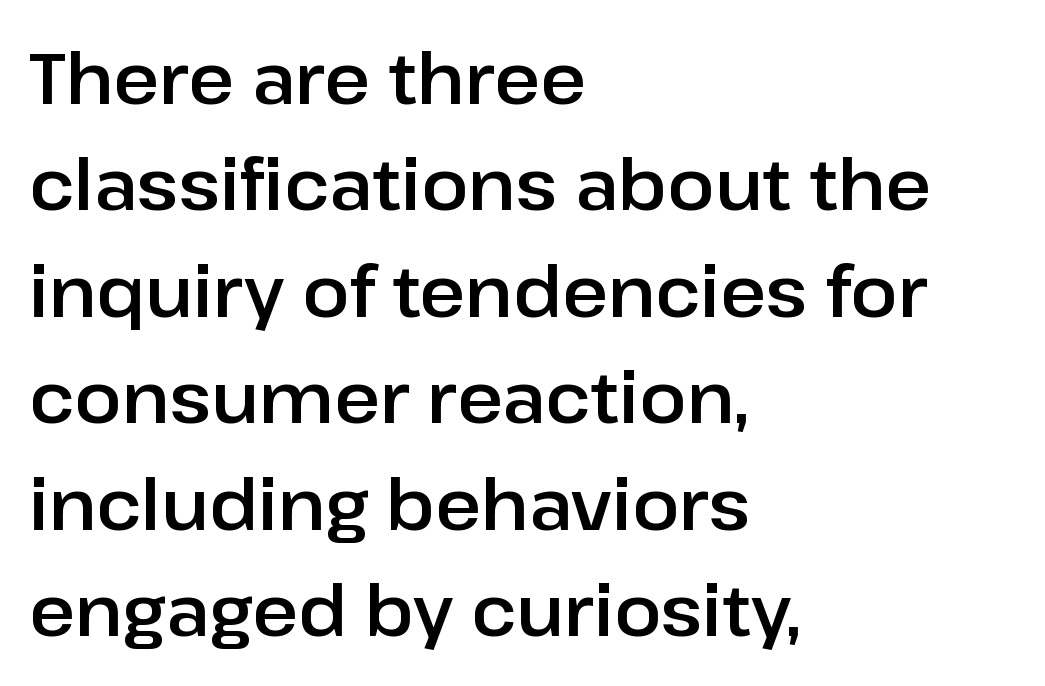
{"serif": "no", "italic": "no", "width": "normal", "stroke_contrast": "low", "x_height": "medium", "monospaced": "no", "underline": "no", "align": "left", "line_spacing": "normal", "line_spacing_ratio": 1.52, "letter_spacing": "normal", "letter_spacing_em": 0.0, "glyph_px": 70}
